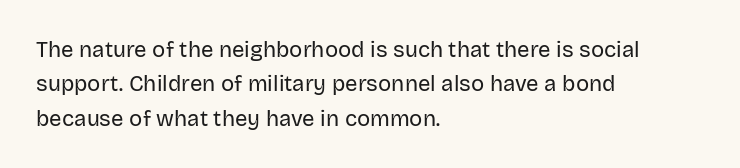
Q: Is the text bold? A: No.
Q: Is the text italic (slanted)? A: No, it is upright.
Q: Is the text underlined? A: No.
Q: How is the paragraph aligned? A: Left-aligned.
Q: Is the spacing between letters normal or unusually wide? A: Normal.
Q: Is the spacing between lines tight, normal or loose? A: Normal.
